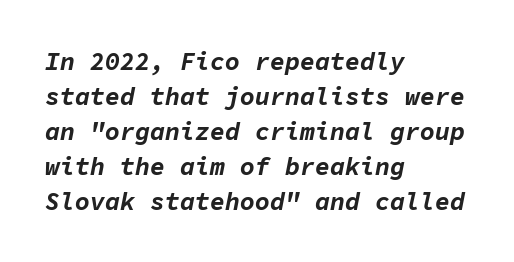
Q: Is the text bold? A: Yes.
Q: Is the text italic (slanted)? A: Yes, it leans right by about 11 degrees.
Q: Is the text underlined? A: No.
Q: How is the paragraph aligned? A: Left-aligned.
Q: Is the spacing between letters normal or unusually wide? A: Normal.
Q: Is the spacing between lines tight, normal or loose? A: Normal.
